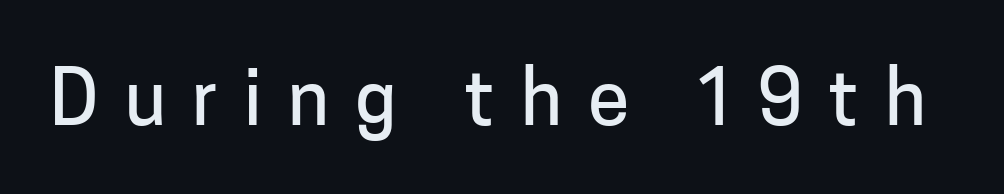
The image shows 75 px sans-serif type, upright; set unusually wide letter spacing (+0.35 em), not underlined; low stroke contrast and a medium x-height.
